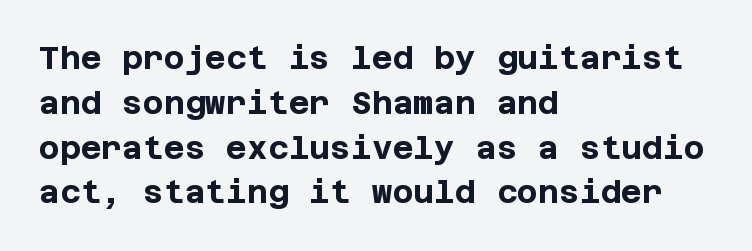
The image shows 32 px bold sans-serif type, upright; set left-aligned, normal line spacing (1.4x), normal letter spacing, not underlined; low stroke contrast and a large x-height.
